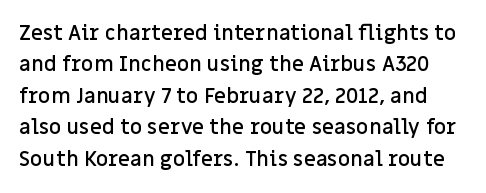
Characters remain perfectly vertical along every line. Strokes here are thickened, but only to semibold level. The passage shown stacks its lines at a standard gap. Words float on clear page, feet unadorned.
